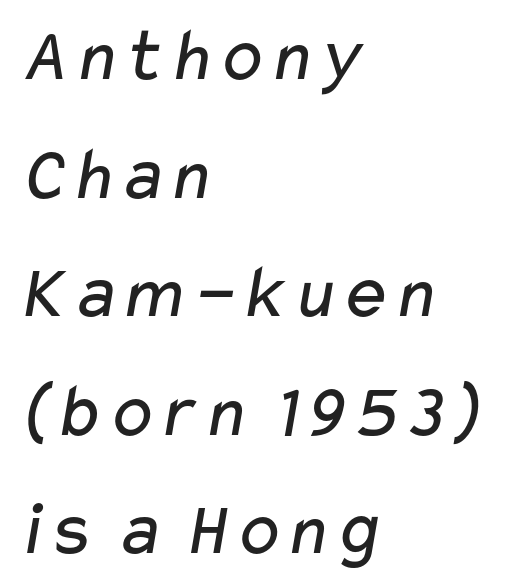
Q: Is the text bold? A: No.
Q: Is the typeface a serif or a sans-serif typeface? A: Sans-serif.
Q: Is the text underlined? A: No.
Q: How is the paragraph aligned? A: Left-aligned.
Q: Is the spacing between letters normal or unusually wide? A: Normal.
Q: Is the spacing between lines tight, normal or loose? A: Normal.
Q: Width (condensed, normal, or wide)? A: Wide.
Q: Stroke contrast? A: Low.
Q: x-height? A: Medium.
Q: Monospaced? A: No.
